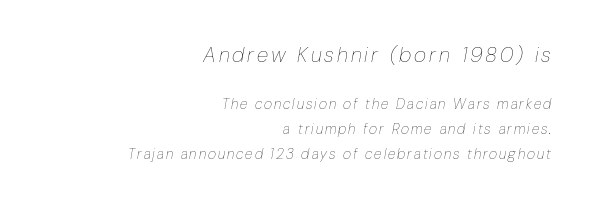
Q: Is the text bold? A: No.
Q: Is the text italic (slanted)? A: Yes, it leans right by about 10 degrees.
Q: Is the text underlined? A: No.
Q: How is the paragraph aligned? A: Right-aligned.
Q: Which block of text is set in a larger size, the first (top) or the second (bottom)? A: The first (top) one.
